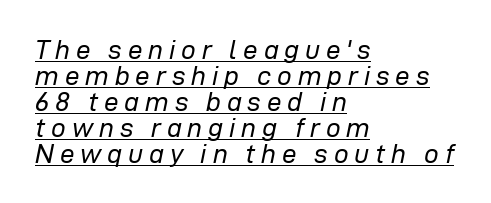
{"italic": "yes", "lean": "right", "slant_degrees": 12, "bold": "no", "underline": "yes", "align": "left", "line_spacing": "tight", "line_spacing_ratio": 1.0, "letter_spacing": "wide", "letter_spacing_em": 0.23, "glyph_px": 26}
